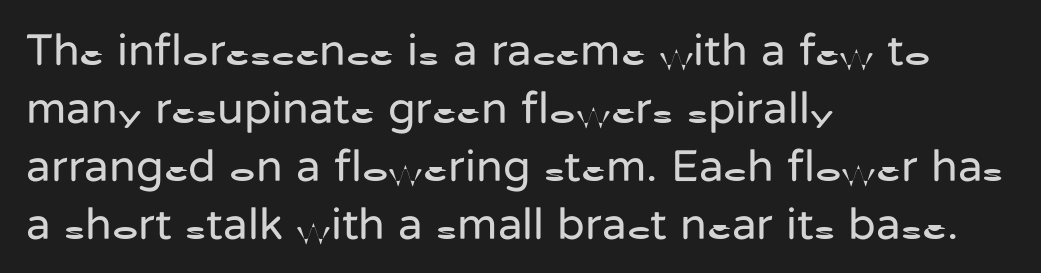
The image shows 45 px regular-weight sans-serif type, upright; set left-aligned, normal line spacing (1.29x), normal letter spacing, not underlined; low stroke contrast and a medium x-height.
